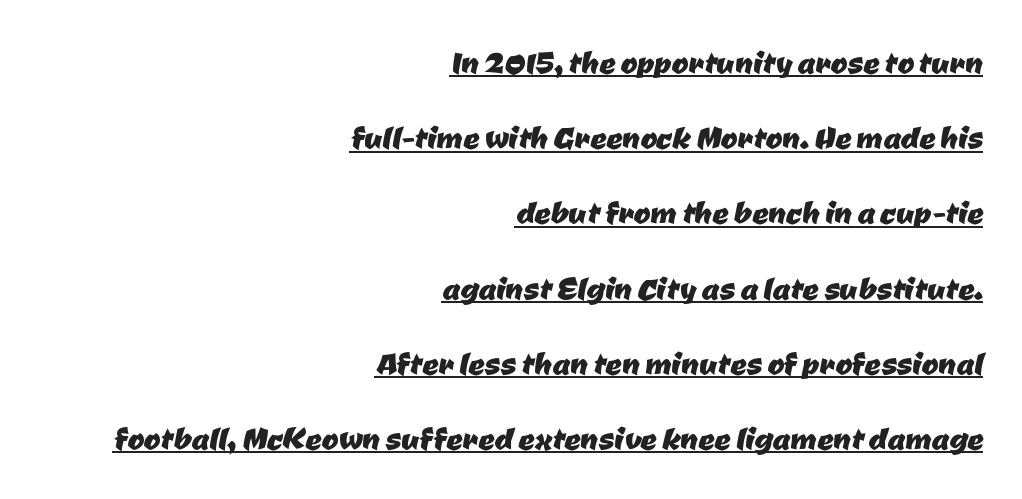
The image shows 40 px sans-serif type; set right-aligned, line spacing 1.88x, normal letter spacing, underlined; low stroke contrast and a medium x-height.
